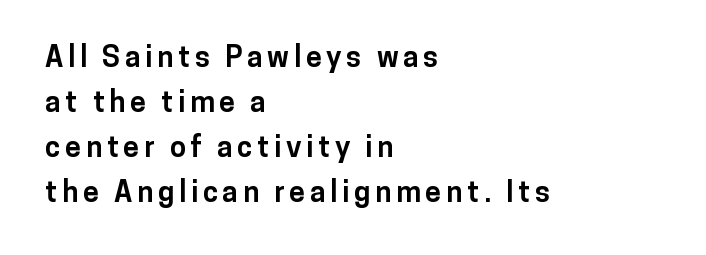
{"serif": "no", "italic": "no", "bold": "yes", "weight": "bold", "width": "normal", "stroke_contrast": "low", "x_height": "medium", "monospaced": "no", "underline": "no", "align": "left", "line_spacing": "normal", "line_spacing_ratio": 1.55, "glyph_px": 29}
